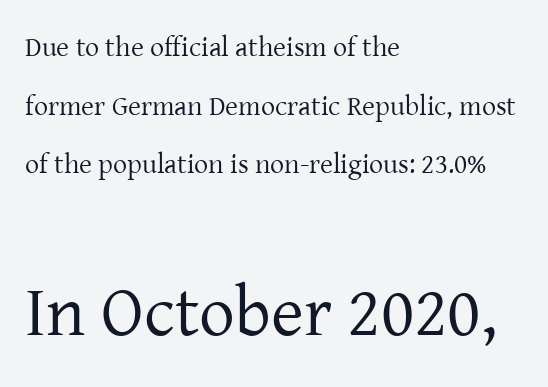
Q: Is the text bold? A: No.
Q: Is the text italic (slanted)? A: No, it is upright.
Q: Is the typeface a serif or a sans-serif typeface? A: Serif.
Q: Is the text underlined? A: No.
Q: How is the paragraph aligned? A: Left-aligned.
Q: Is the spacing between letters normal or unusually wide? A: Normal.
Q: Is the spacing between lines tight, normal or loose? A: Loose.
Q: Which block of text is set in a larger size, the first (top) or the second (bottom)? A: The second (bottom) one.
Q: Width (condensed, normal, or wide)? A: Normal.
Q: Stroke contrast? A: Low.
Q: x-height? A: Medium.
Q: Monospaced? A: No.
